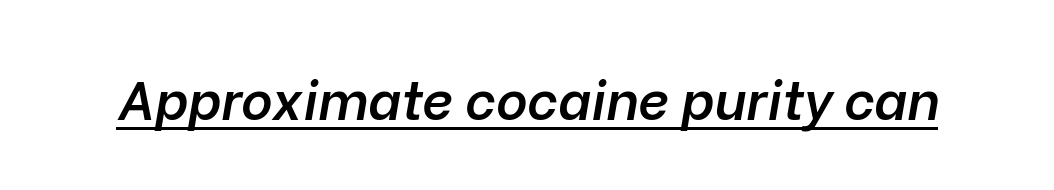
The image shows 54 px semibold type, italic (leaning right); set normal letter spacing, underlined; low stroke contrast and a medium x-height.
